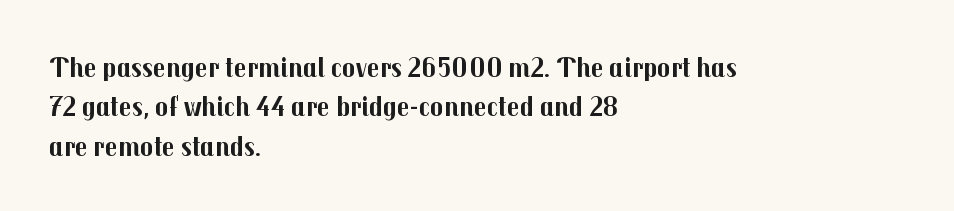
Q: Is the text bold? A: Yes.
Q: Is the text italic (slanted)? A: No, it is upright.
Q: Is the typeface a serif or a sans-serif typeface? A: Sans-serif.
Q: Is the text underlined? A: No.
Q: How is the paragraph aligned? A: Left-aligned.
Q: Is the spacing between letters normal or unusually wide? A: Normal.
Q: Is the spacing between lines tight, normal or loose? A: Normal.
Q: Width (condensed, normal, or wide)? A: Normal.
Q: Stroke contrast? A: Medium.
Q: x-height? A: Medium.
Q: Monospaced? A: No.
